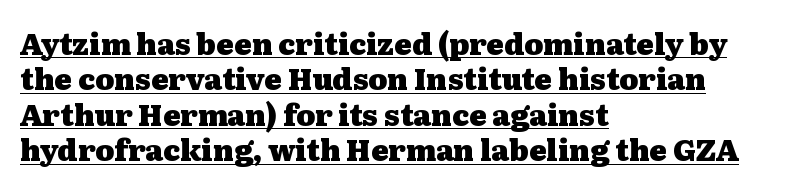
Q: Is the text bold? A: Yes.
Q: Is the text italic (slanted)? A: No, it is upright.
Q: Is the typeface a serif or a sans-serif typeface? A: Serif.
Q: Is the text underlined? A: Yes.
Q: How is the paragraph aligned? A: Left-aligned.
Q: Is the spacing between letters normal or unusually wide? A: Normal.
Q: Width (condensed, normal, or wide)? A: Wide.
Q: Stroke contrast? A: Medium.
Q: x-height? A: Medium.
Q: Monospaced? A: No.
